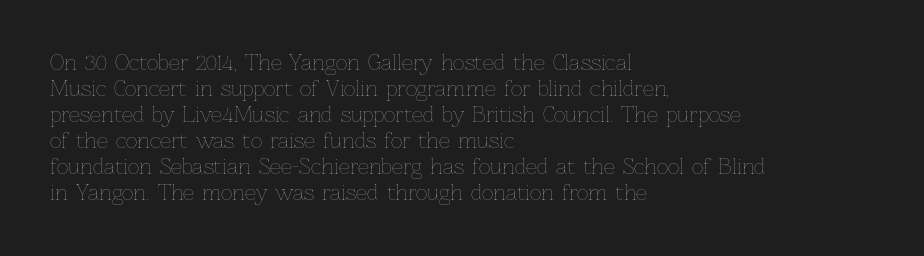
{"italic": "no", "bold": "no", "underline": "no", "align": "left", "line_spacing": "normal", "line_spacing_ratio": 1.3, "letter_spacing": "normal", "letter_spacing_em": 0.0, "glyph_px": 20}
